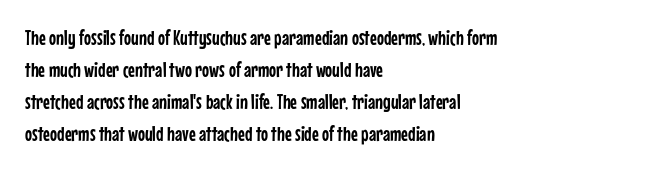
{"italic": "no", "underline": "no", "align": "left", "line_spacing": "normal", "line_spacing_ratio": 1.53, "letter_spacing": "normal", "letter_spacing_em": 0.0, "glyph_px": 21}
